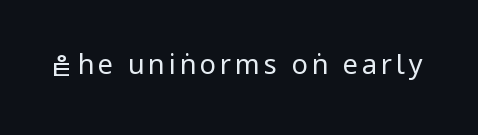
The space directly below the letters is spotless. The letters look calm and open, with moderate or lighter stems. Notice how the stems are strictly vertical — no italics here.
